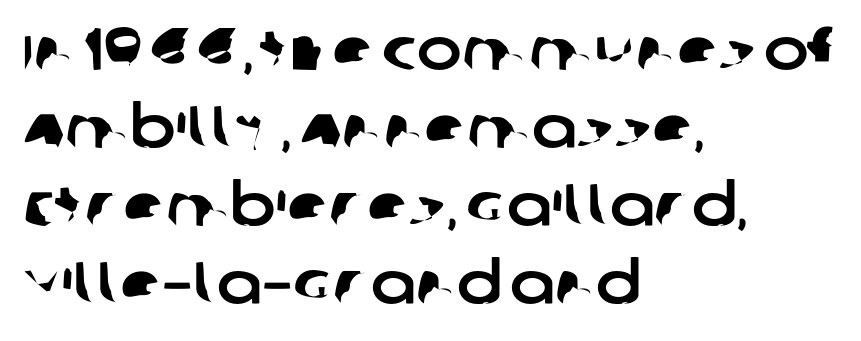
Q: Is the typeface a serif or a sans-serif typeface? A: Sans-serif.
Q: Is the text underlined? A: No.
Q: How is the paragraph aligned? A: Left-aligned.
Q: Is the spacing between letters normal or unusually wide? A: Normal.
Q: Is the spacing between lines tight, normal or loose? A: Normal.
Q: Width (condensed, normal, or wide)? A: Normal.
Q: Stroke contrast? A: Low.
Q: x-height? A: Large.
Q: Monospaced? A: No.
